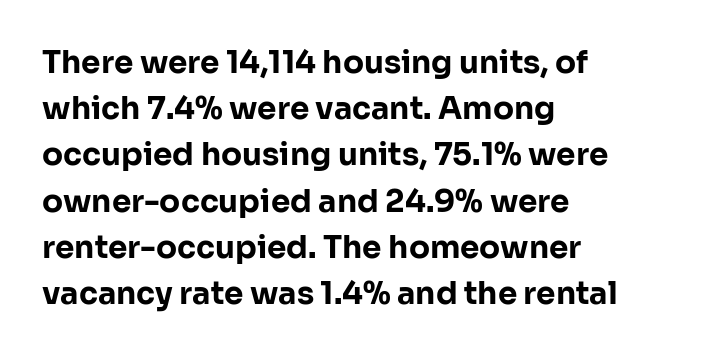
The image shows 31 px bold sans-serif type, upright; set left-aligned, normal line spacing (1.49x), normal letter spacing, not underlined; low stroke contrast and a medium x-height.
